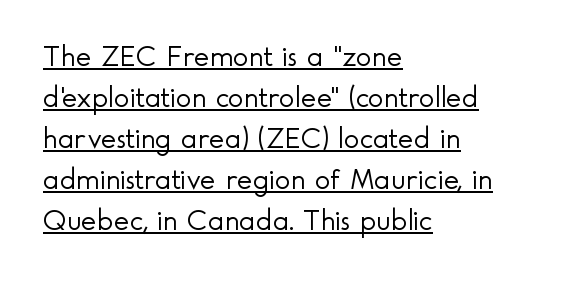
{"serif": "no", "italic": "no", "bold": "no", "weight": "light", "width": "normal", "x_height": "small", "monospaced": "no", "underline": "yes", "align": "left", "line_spacing": "normal", "line_spacing_ratio": 1.37, "letter_spacing": "normal", "letter_spacing_em": 0.0, "glyph_px": 30}
